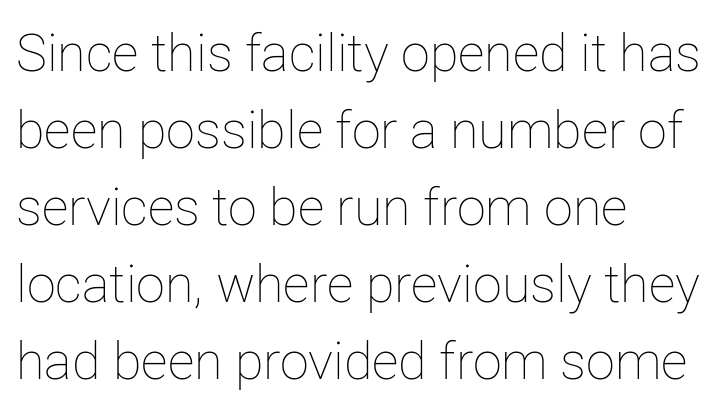
The image shows 52 px thin type, upright; set left-aligned, normal line spacing (1.48x), normal letter spacing, not underlined; low stroke contrast and a medium x-height.
